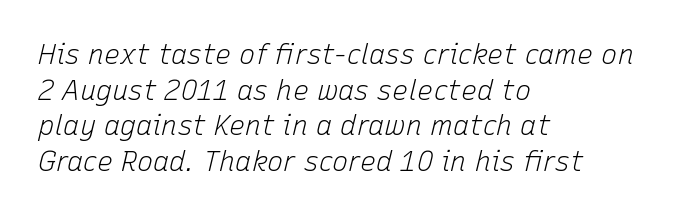
The horizontal fit of the characters is conventional and even. Characters are canted at an angle relative to the baseline's perpendicular. The leading is moderate, giving the passage an even texture. Descenders hang freely into open space.
